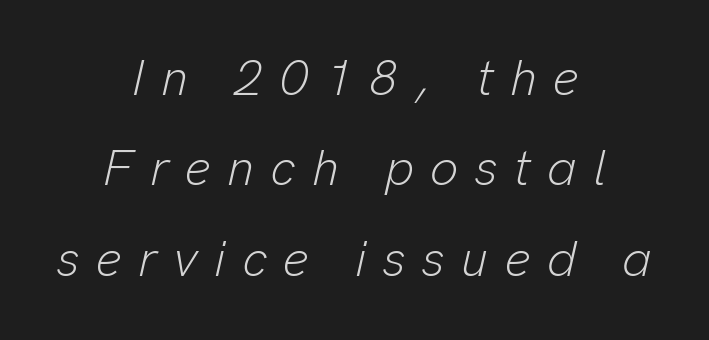
Compared with ordinary roman type, these characters are visibly tilted. Only glyphs here, with clear space below each row. Looks like regular typesetting: each glyph gets only the width it needs. Weight: regular or lighter. The letters are spread apart with noticeably loose tracking.
